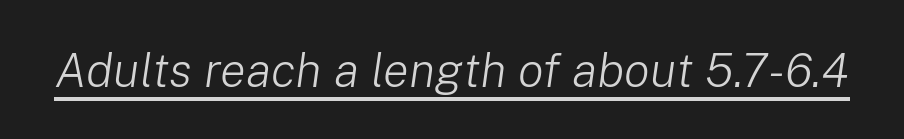
The string is rendered with underlining switched on. Is this a fixed-width face? No — the glyphs have proportional, varying widths. The line texture is even and compact thanks to regular tracking. The passage shown is not bold in any degree. In terms of posture, this sample is oblique.
